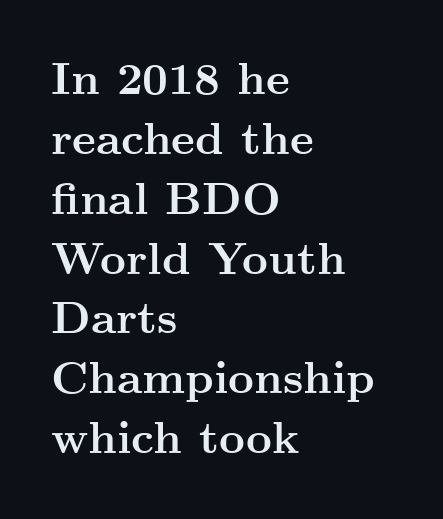
Q: Is the text bold? A: Yes.
Q: Is the text italic (slanted)? A: No, it is upright.
Q: Is the typeface a serif or a sans-serif typeface? A: Serif.
Q: Is the text underlined? A: No.
Q: How is the paragraph aligned? A: Left-aligned.
Q: Is the spacing between letters normal or unusually wide? A: Normal.
Q: Is the spacing between lines tight, normal or loose? A: Normal.
Q: Width (condensed, normal, or wide)? A: Wide.
Q: Stroke contrast? A: Medium.
Q: x-height? A: Small.
Q: Monospaced? A: No.
